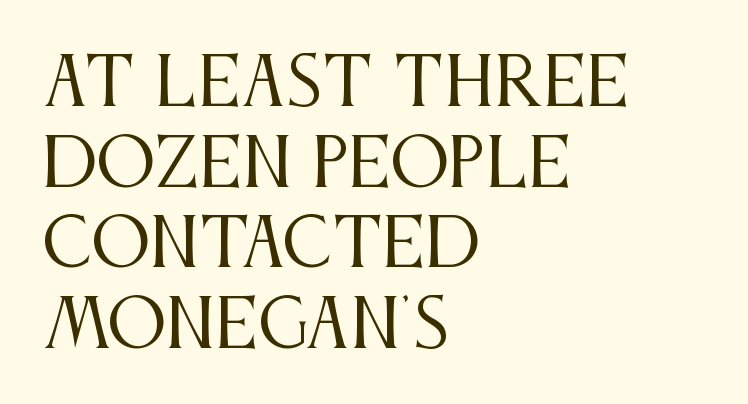
{"serif": "yes", "italic": "no", "bold": "no", "weight": "regular", "width": "condensed", "stroke_contrast": "medium", "x_height": "large", "monospaced": "no", "underline": "no", "align": "left", "line_spacing_ratio": 1.22, "letter_spacing": "normal", "letter_spacing_em": 0.0, "glyph_px": 66}
